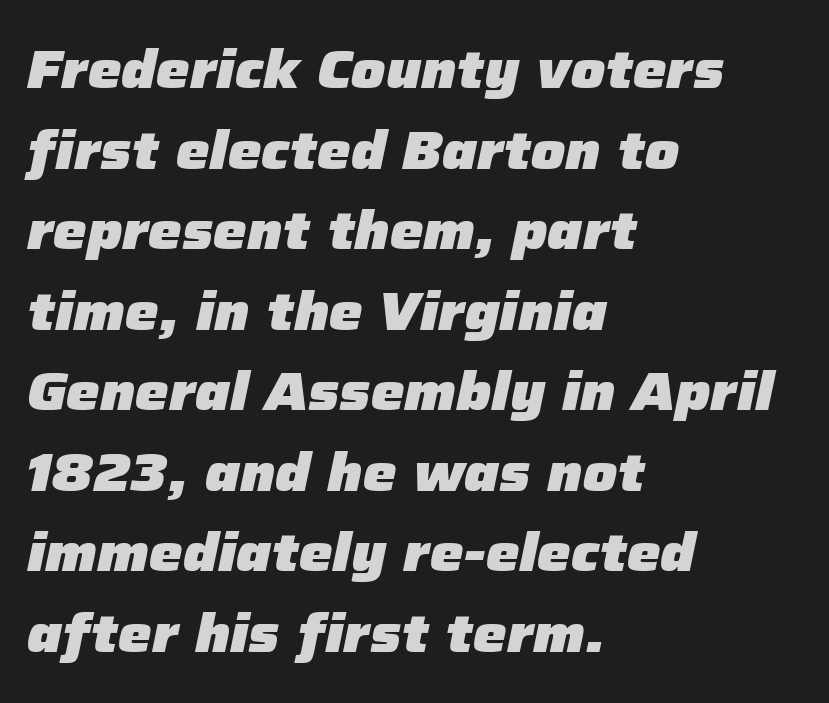
The space between consecutive lines is moderate. Compared with ordinary roman type, these characters are visibly tilted. The sample has been set heavy, in full bold. The area under the type is left untouched. Is this a fixed-width face? No — the glyphs have proportional, varying widths.
